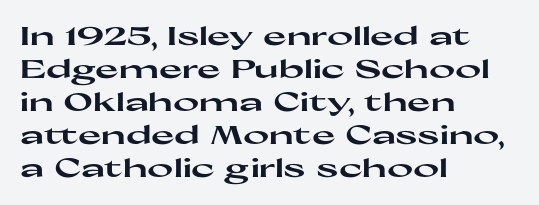
A full-strength bold gives these letters their thick strokes. The gaps between neighbouring characters are ordinary and unremarkable. The lines sit at an ordinary, default distance from one another. Descender tails drop into unmarked territory.
